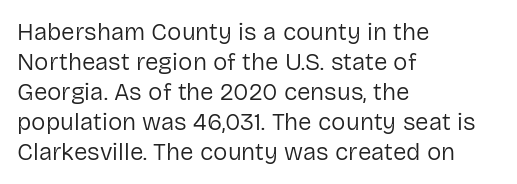
Q: Is the text bold? A: No.
Q: Is the text italic (slanted)? A: No, it is upright.
Q: Is the text underlined? A: No.
Q: How is the paragraph aligned? A: Left-aligned.
Q: Is the spacing between letters normal or unusually wide? A: Normal.
Q: Is the spacing between lines tight, normal or loose? A: Normal.
